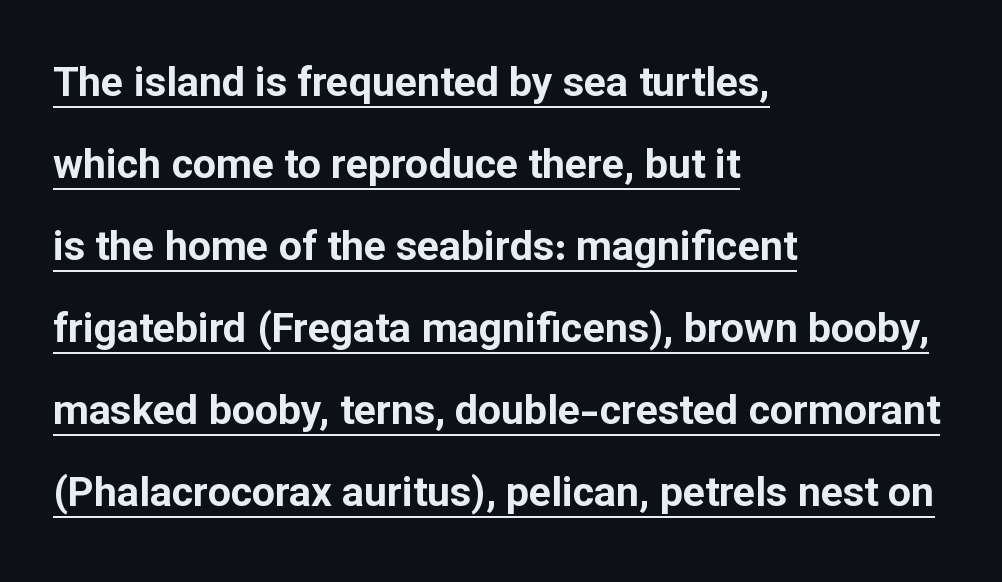
Compared with typical paragraphs, the rows here are farther apart. Emphasis by weight is at full strength: bold. Posture: straight, roman, zero tilt. A baseline rule has been typeset under these characters.
